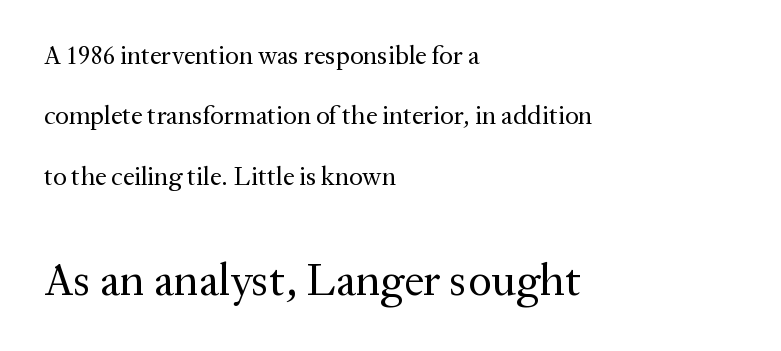
{"serif": "yes", "italic": "no", "bold": "no", "weight": "regular", "width": "normal", "stroke_contrast": "medium", "x_height": "medium", "monospaced": "no", "underline": "no", "align": "left", "line_spacing": "loose", "line_spacing_ratio": 2.32, "letter_spacing": "normal", "letter_spacing_em": 0.0, "larger_block": "second", "size_ratio": 1.73, "glyph_px": 45}
